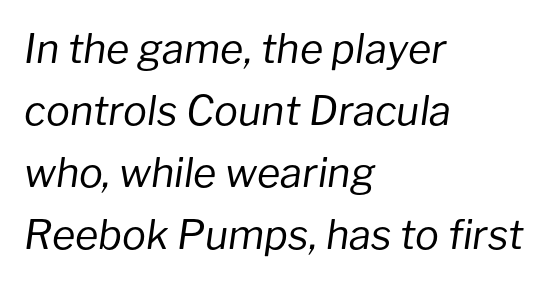
{"italic": "yes", "lean": "right", "slant_degrees": 8, "bold": "no", "weight": "regular", "width": "normal", "stroke_contrast": "low", "x_height": "medium", "monospaced": "no", "underline": "no", "align": "left", "line_spacing": "normal", "line_spacing_ratio": 1.55, "letter_spacing": "normal", "letter_spacing_em": 0.0, "glyph_px": 40}
